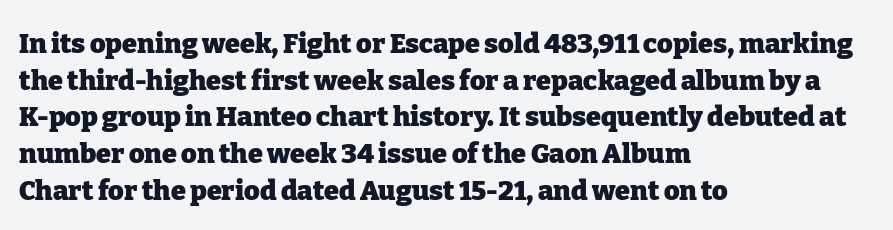
Casual observation: everything's shoved over to the left. Look at the tracking — it's just the regular setting, nothing added. The rendering uses a moderate line-height, typical for paragraphs. Decoration check: the copy has no underline. The face used here has the dense, thick strokes of a bold. The typography opts for an upright posture over an oblique one.
